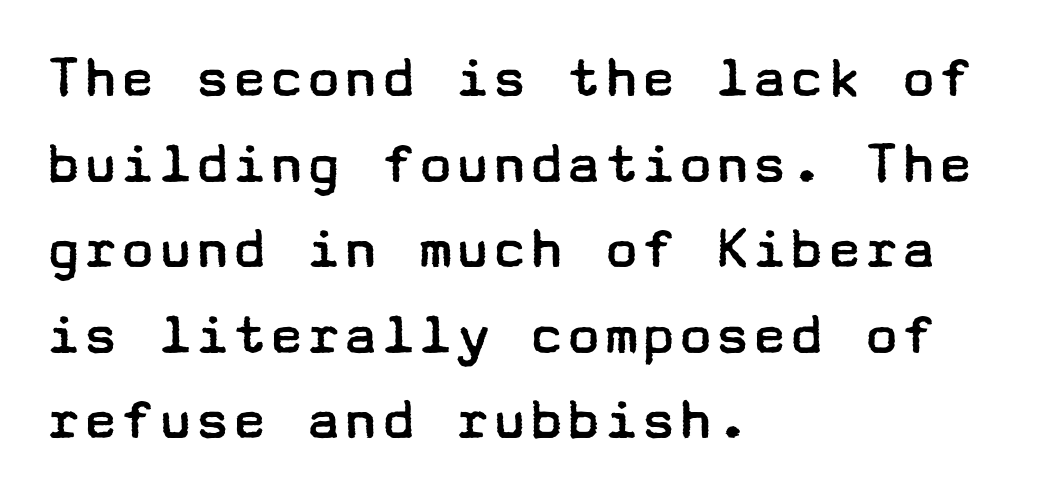
Classification — sans serif. Tall strokes in this sample are plumb rather than angled. This rendering leaves character spacing at its baseline value. Every row of glyphs begins at an identical x-position on the left. Bold? No — there's no thickening of the strokes.
